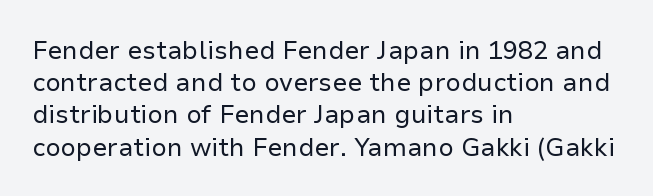
{"italic": "no", "bold": "no", "underline": "no", "align": "left", "line_spacing": "normal", "line_spacing_ratio": 1.29, "letter_spacing": "normal", "letter_spacing_em": 0.0, "glyph_px": 25}
